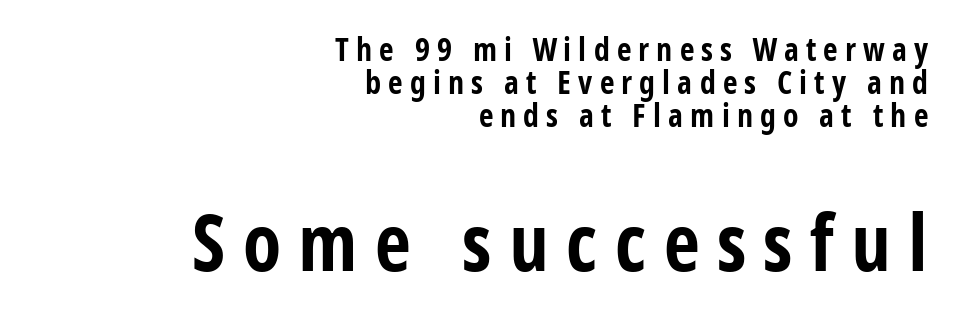
Q: Is the text bold? A: Yes.
Q: Is the text italic (slanted)? A: No, it is upright.
Q: Is the typeface a serif or a sans-serif typeface? A: Sans-serif.
Q: Is the text underlined? A: No.
Q: How is the paragraph aligned? A: Right-aligned.
Q: Is the spacing between letters normal or unusually wide? A: Unusually wide.
Q: Is the spacing between lines tight, normal or loose? A: Tight.
Q: Which block of text is set in a larger size, the first (top) or the second (bottom)? A: The second (bottom) one.
Q: Width (condensed, normal, or wide)? A: Condensed.
Q: Stroke contrast? A: Low.
Q: x-height? A: Medium.
Q: Monospaced? A: No.
